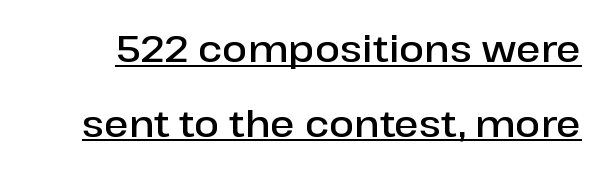
{"serif": "no", "italic": "no", "bold": "semi", "weight": "semibold", "width": "normal", "stroke_contrast": "low", "x_height": "medium", "monospaced": "no", "underline": "yes", "line_spacing": "loose", "line_spacing_ratio": 2.02, "letter_spacing": "normal", "letter_spacing_em": 0.0, "glyph_px": 37}
